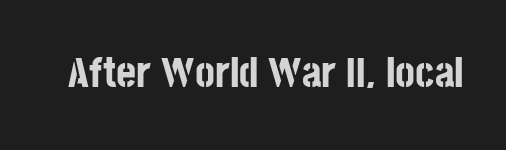
Decoration check: the copy has no underline. Short note: letters normally spaced. Looks like regular typesetting: each glyph gets only the width it needs. Nothing sits at the stroke ends, so this counts as sans-serif. Ordinary non-slanted type is in use. Summary of weight: heavy, a full bold.
